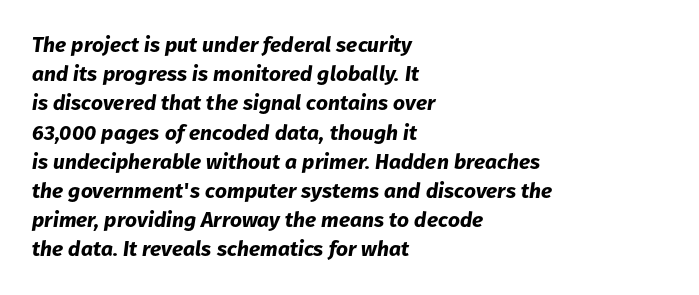
Nobody touched the tracking dial on this one. These lines sit exactly where default settings would place them. Stroke thickness is high; the sample reads as a true bold. Is the block centered? No — it sits flush against the left margin. Style check: oblique. Unmarked baselines from the first word to the last.
